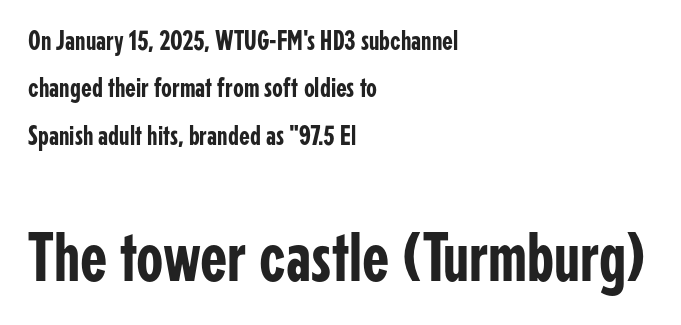
Q: Is the text italic (slanted)? A: No, it is upright.
Q: Is the typeface a serif or a sans-serif typeface? A: Sans-serif.
Q: Is the text underlined? A: No.
Q: How is the paragraph aligned? A: Left-aligned.
Q: Is the spacing between letters normal or unusually wide? A: Normal.
Q: Is the spacing between lines tight, normal or loose? A: Normal.
Q: Which block of text is set in a larger size, the first (top) or the second (bottom)? A: The second (bottom) one.
Q: Width (condensed, normal, or wide)? A: Condensed.
Q: Stroke contrast? A: Low.
Q: x-height? A: Medium.
Q: Monospaced? A: No.
